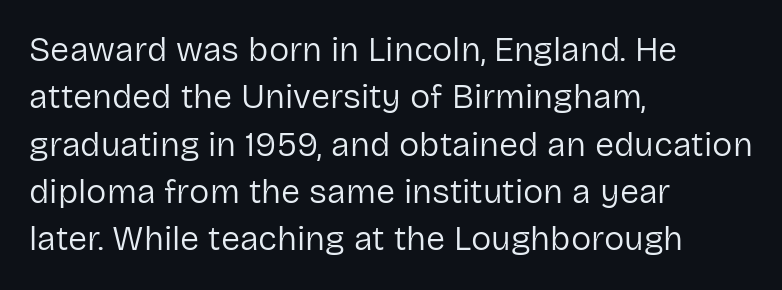
Q: Is the text bold? A: No.
Q: Is the text italic (slanted)? A: No, it is upright.
Q: Is the typeface a serif or a sans-serif typeface? A: Sans-serif.
Q: Is the text underlined? A: No.
Q: How is the paragraph aligned? A: Left-aligned.
Q: Is the spacing between letters normal or unusually wide? A: Normal.
Q: Is the spacing between lines tight, normal or loose? A: Normal.
Q: Width (condensed, normal, or wide)? A: Normal.
Q: Stroke contrast? A: Low.
Q: x-height? A: Medium.
Q: Monospaced? A: No.
